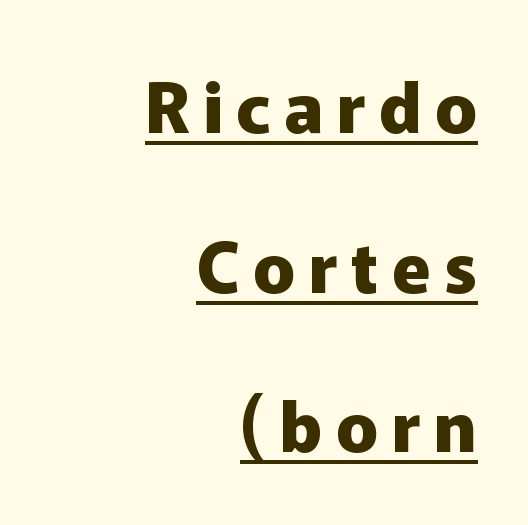
How would I describe the line gaps? Wide and relaxed. Tall strokes in this sample are plumb rather than angled. On the weight axis this lands at bold, roughly 700. Emphasis is given by a line drawn under the lettering. Compared with a flush-left layout, this one pins lines to the opposite, right side.
